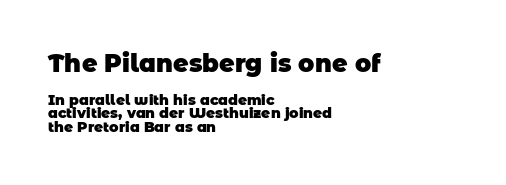
Q: Is the text bold? A: Yes.
Q: Is the text underlined? A: No.
Q: How is the paragraph aligned? A: Left-aligned.
Q: Is the spacing between letters normal or unusually wide? A: Normal.
Q: Is the spacing between lines tight, normal or loose? A: Tight.
Q: Which block of text is set in a larger size, the first (top) or the second (bottom)? A: The first (top) one.
